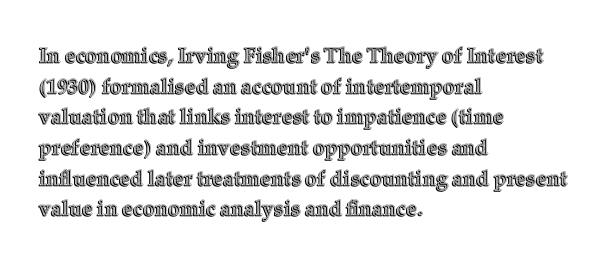
Q: Is the text italic (slanted)? A: No, it is upright.
Q: Is the text underlined? A: No.
Q: How is the paragraph aligned? A: Left-aligned.
Q: Is the spacing between letters normal or unusually wide? A: Normal.
Q: Is the spacing between lines tight, normal or loose? A: Normal.
